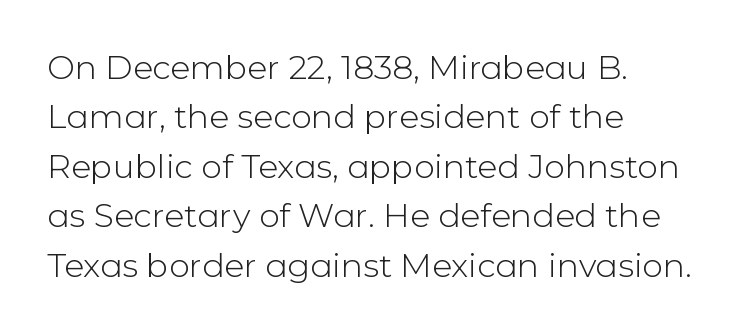
{"serif": "no", "italic": "no", "bold": "no", "weight": "light", "width": "normal", "stroke_contrast": "low", "x_height": "medium", "monospaced": "no", "underline": "no", "align": "left", "line_spacing": "normal", "line_spacing_ratio": 1.5, "letter_spacing": "normal", "letter_spacing_em": 0.0, "glyph_px": 33}
